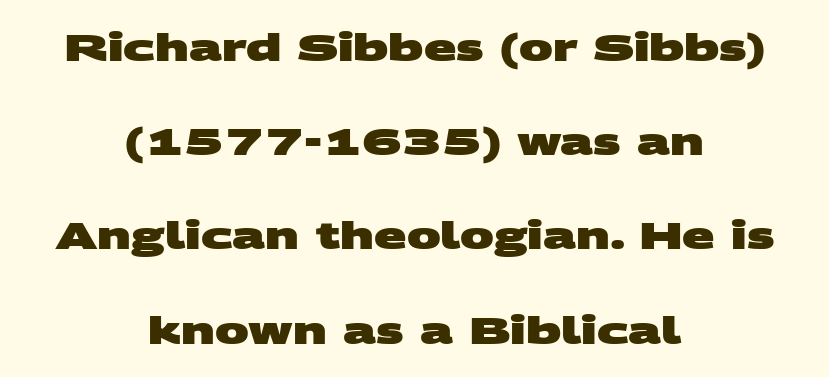
{"serif": "no", "bold": "yes", "weight": "heavy", "width": "wide", "stroke_contrast": "medium", "x_height": "large", "monospaced": "no", "underline": "no", "align": "center", "line_spacing": "loose", "line_spacing_ratio": 2.48, "letter_spacing": "normal", "letter_spacing_em": 0.0, "glyph_px": 38}
